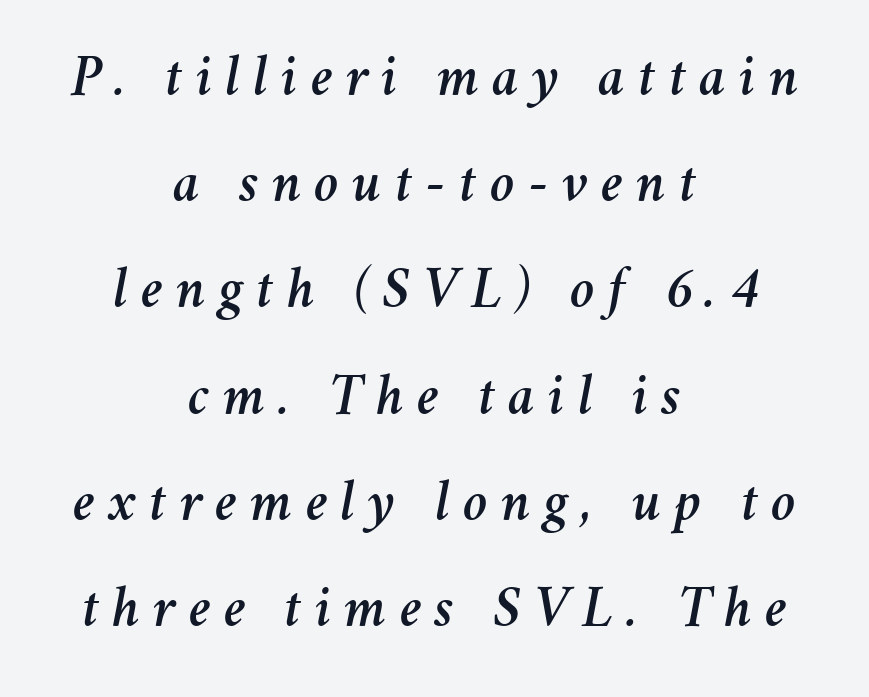
Q: Is the text italic (slanted)? A: Yes, it leans right by about 11 degrees.
Q: Is the text underlined? A: No.
Q: How is the paragraph aligned? A: Centered.
Q: Is the spacing between letters normal or unusually wide? A: Unusually wide.
Q: Width (condensed, normal, or wide)? A: Normal.
Q: Stroke contrast? A: Medium.
Q: x-height? A: Medium.
Q: Monospaced? A: No.
